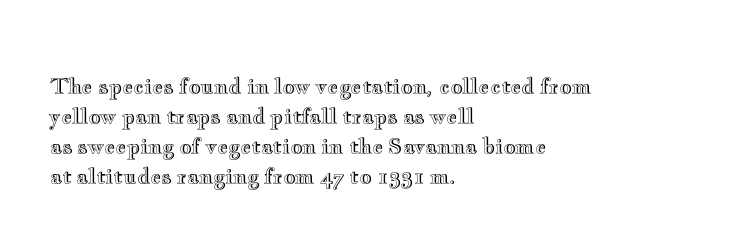
The gaps between neighbouring characters are ordinary and unremarkable. This rendering uses left alignment, leaving the right contour irregular. Horizontal bands of white between lines are of average thickness. The strip under each line holds only bare page. It's the straight-up-and-down kind of type.
